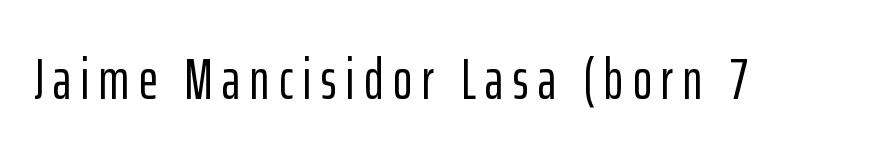
The image shows 57 px condensed sans-serif type, upright; set not underlined; low stroke contrast and a medium x-height.
